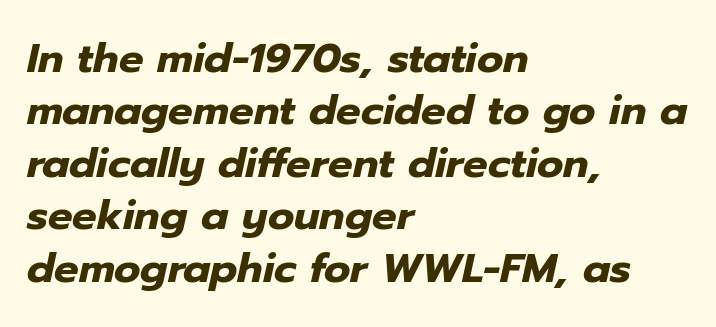
{"italic": "yes", "lean": "right", "slant_degrees": 12, "bold": "yes", "weight": "heavy", "width": "normal", "stroke_contrast": "low", "x_height": "medium", "monospaced": "no", "underline": "no", "align": "left", "line_spacing": "normal", "line_spacing_ratio": 1.28, "letter_spacing": "normal", "letter_spacing_em": 0.0, "glyph_px": 41}
